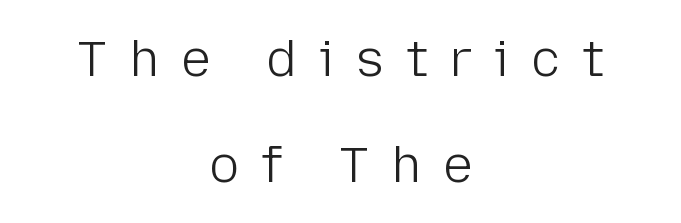
{"serif": "no", "italic": "no", "bold": "no", "weight": "light", "width": "normal", "stroke_contrast": "low", "x_height": "medium", "monospaced": "no", "underline": "no", "align": "center", "line_spacing": "loose", "line_spacing_ratio": 2.12, "letter_spacing": "wide", "letter_spacing_em": 0.44, "glyph_px": 50}
